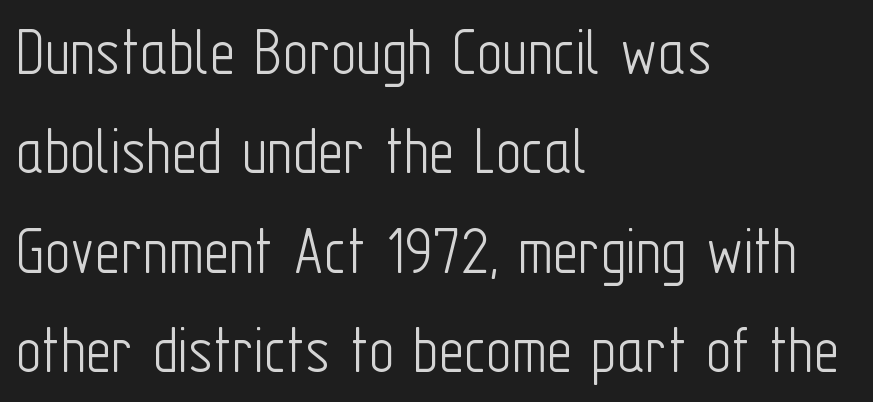
The image shows 70 px light, condensed sans-serif type, upright; set left-aligned, normal line spacing (1.42x), normal letter spacing, not underlined; low stroke contrast and a medium x-height.
